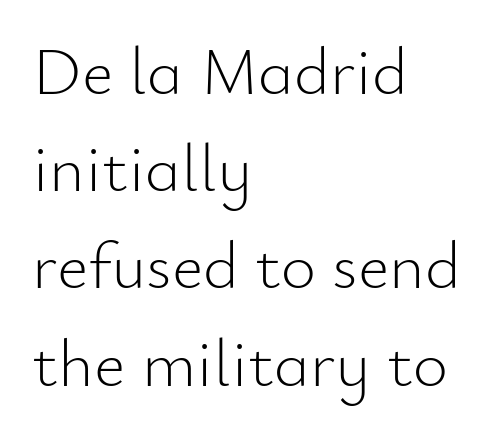
{"serif": "no", "italic": "no", "bold": "no", "weight": "light", "width": "normal", "stroke_contrast": "low", "x_height": "small", "monospaced": "no", "underline": "no", "align": "left", "line_spacing": "normal", "line_spacing_ratio": 1.43, "letter_spacing": "normal", "letter_spacing_em": 0.0, "glyph_px": 68}
